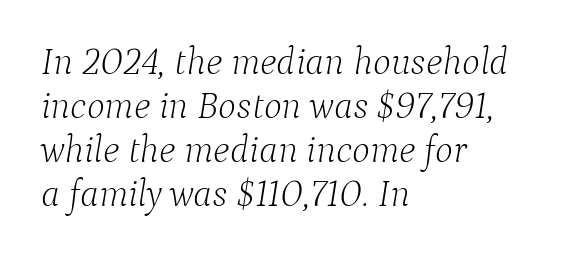
Q: Is the text bold? A: No.
Q: Is the text italic (slanted)? A: Yes, it leans right by about 9 degrees.
Q: Is the typeface a serif or a sans-serif typeface? A: Serif.
Q: Is the text underlined? A: No.
Q: How is the paragraph aligned? A: Left-aligned.
Q: Is the spacing between letters normal or unusually wide? A: Normal.
Q: Width (condensed, normal, or wide)? A: Normal.
Q: Stroke contrast? A: Low.
Q: x-height? A: Medium.
Q: Monospaced? A: No.
